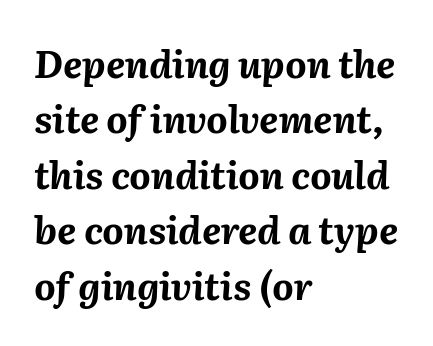
Q: Is the text bold? A: Yes.
Q: Is the text italic (slanted)? A: Yes, it leans right by about 2 degrees.
Q: Is the text underlined? A: No.
Q: How is the paragraph aligned? A: Left-aligned.
Q: Is the spacing between letters normal or unusually wide? A: Normal.
Q: Is the spacing between lines tight, normal or loose? A: Normal.
Q: Width (condensed, normal, or wide)? A: Normal.
Q: Stroke contrast? A: Medium.
Q: x-height? A: Medium.
Q: Monospaced? A: No.
